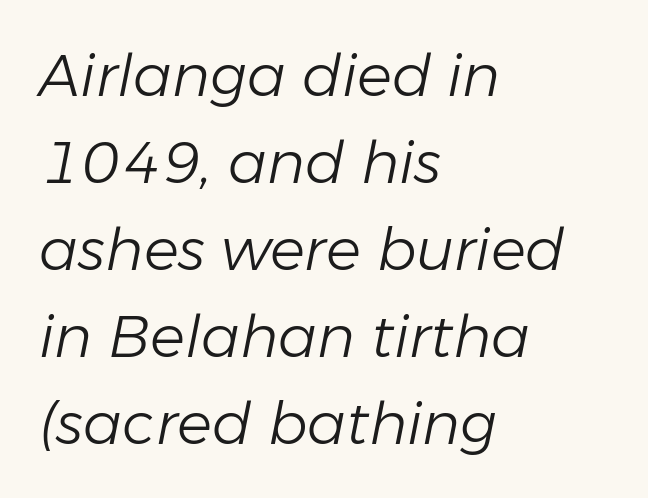
The rendering anchors every line to the left-hand side. Is the stroke heavy? The answer is a plain regular-or-lighter. In terms of leading, this rendering sits right in the middle. Style check: oblique. Each letter keeps its own natural width here, so spacing adapts to shape. The zone under the glyphs is completely vacant.
